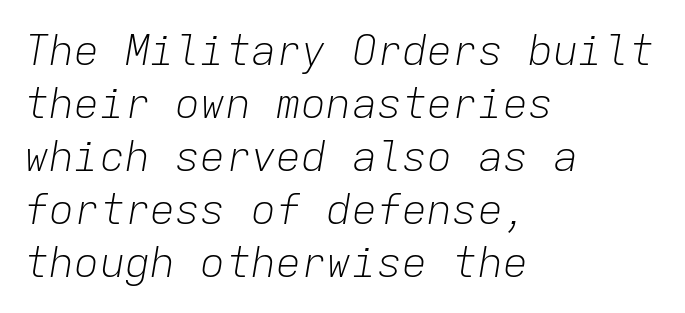
Q: Is the text bold? A: No.
Q: Is the text italic (slanted)? A: Yes, it leans right by about 9 degrees.
Q: Is the text underlined? A: No.
Q: How is the paragraph aligned? A: Left-aligned.
Q: Is the spacing between letters normal or unusually wide? A: Normal.
Q: Is the spacing between lines tight, normal or loose? A: Normal.
Q: Width (condensed, normal, or wide)? A: Normal.
Q: Stroke contrast? A: Low.
Q: x-height? A: Medium.
Q: Monospaced? A: Yes.
